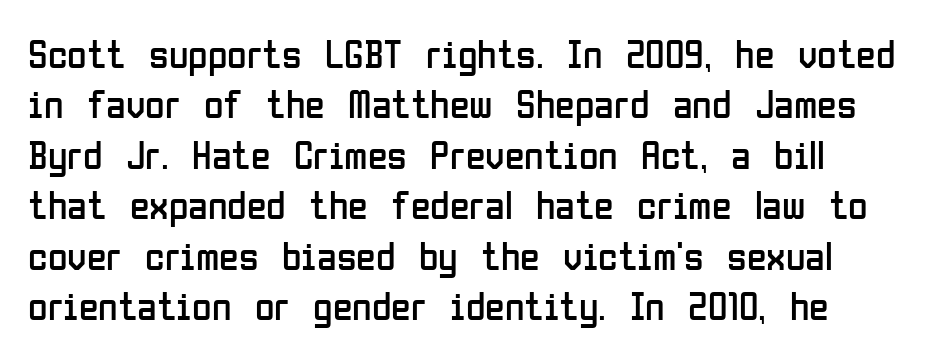
{"serif": "no", "italic": "no", "bold": "no", "weight": "regular", "width": "condensed", "stroke_contrast": "low", "x_height": "medium", "monospaced": "no", "underline": "no", "line_spacing": "normal", "line_spacing_ratio": 1.26, "letter_spacing": "normal", "letter_spacing_em": 0.0, "glyph_px": 40}
